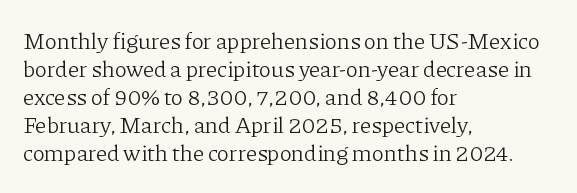
{"italic": "no", "bold": "no", "underline": "no", "align": "left", "line_spacing_ratio": 1.22, "letter_spacing": "normal", "letter_spacing_em": 0.0, "glyph_px": 23}
